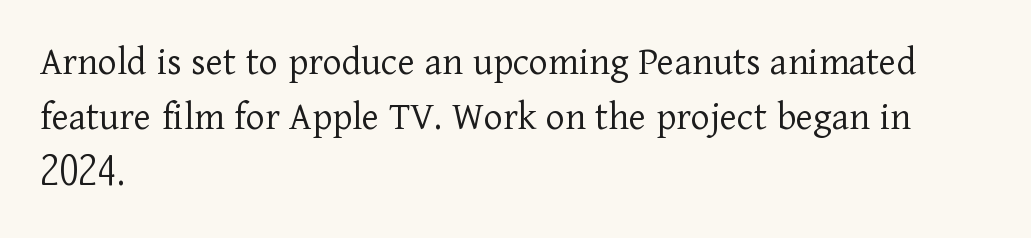
{"serif": "yes", "italic": "no", "bold": "no", "weight": "light", "width": "normal", "stroke_contrast": "low", "x_height": "medium", "monospaced": "no", "underline": "no", "align": "left", "line_spacing": "normal", "line_spacing_ratio": 1.35, "letter_spacing": "normal", "letter_spacing_em": 0.0, "glyph_px": 41}
